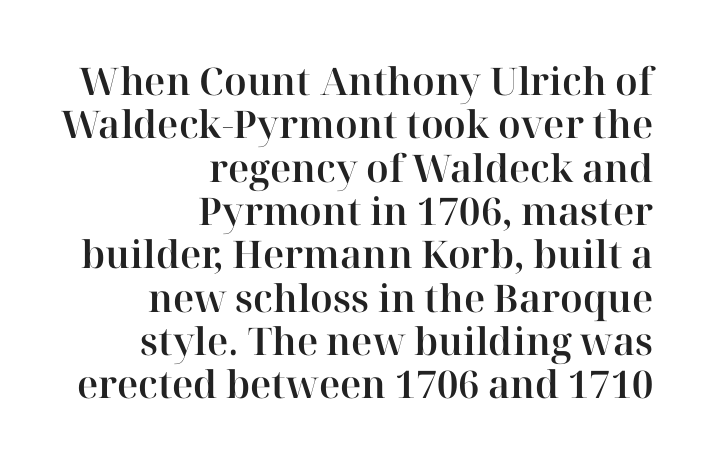
The image shows 38 px serif type, upright; set right-aligned, tight line spacing (1.14x), normal letter spacing, not underlined; high stroke contrast and a medium x-height.
